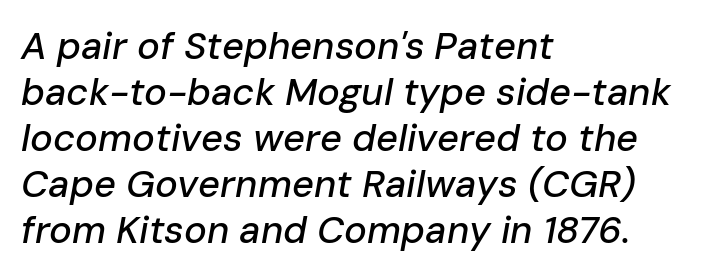
Notice how the passage keeps a crisp vertical edge on the left only. A typesetter would mark this as italic. The string is rendered with underlining switched off. Here the glyphs are tracked normally, forming tight word shapes. You could not count columns in this text — the font is proportionally spaced.
